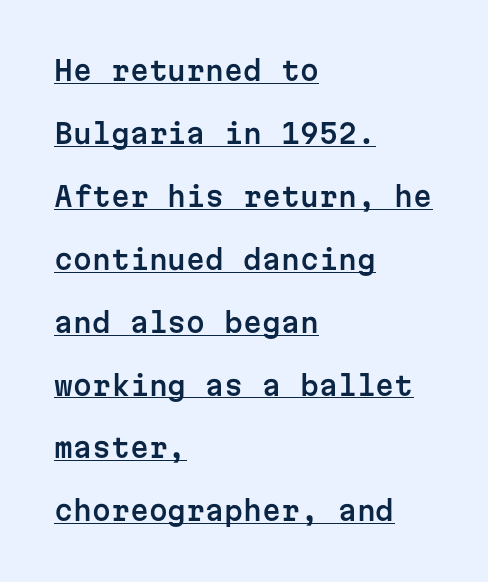
Caption: standard tracking, unaltered. The rendering uses a large line-height, opening up the rows. It's the straight-up-and-down kind of type. The typesetter has applied underlining to the passage shown. Layout note: lines flush left.
